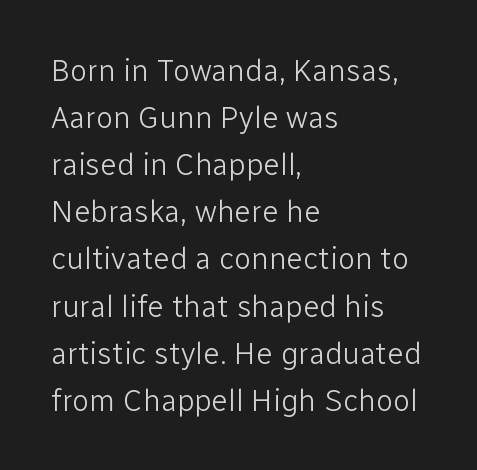
Q: Is the text bold? A: No.
Q: Is the text italic (slanted)? A: No, it is upright.
Q: Is the typeface a serif or a sans-serif typeface? A: Sans-serif.
Q: Is the text underlined? A: No.
Q: How is the paragraph aligned? A: Left-aligned.
Q: Is the spacing between letters normal or unusually wide? A: Normal.
Q: Is the spacing between lines tight, normal or loose? A: Normal.
Q: Width (condensed, normal, or wide)? A: Normal.
Q: Stroke contrast? A: Low.
Q: x-height? A: Medium.
Q: Monospaced? A: No.
